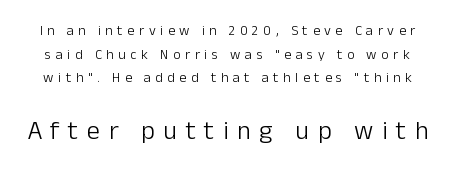
The image shows 26 px text type, upright; set normal line spacing (1.69x), unusually wide letter spacing (+0.33 em), not underlined; the second (bottom) block is 1.86x larger.
